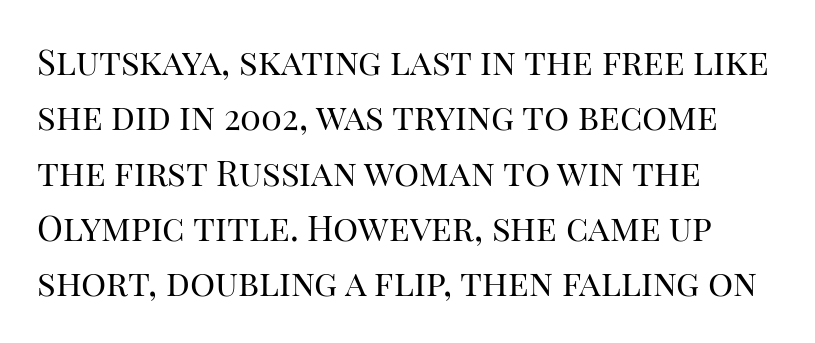
One-word summary of the alignment: left. The face used here is proportionally spaced, like ordinary book or web type. The letters look calm and open, with moderate or lighter stems. In terms of posture, this sample is upright. Type without underlining.
